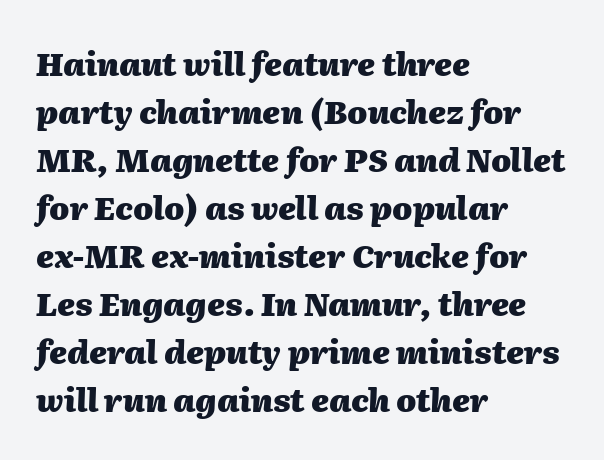
{"italic": "yes", "lean": "right", "slant_degrees": 2, "bold": "yes", "weight": "heavy", "width": "normal", "stroke_contrast": "medium", "x_height": "medium", "monospaced": "no", "underline": "no", "align": "left", "line_spacing": "normal", "line_spacing_ratio": 1.5, "letter_spacing": "normal", "letter_spacing_em": 0.0, "glyph_px": 32}
